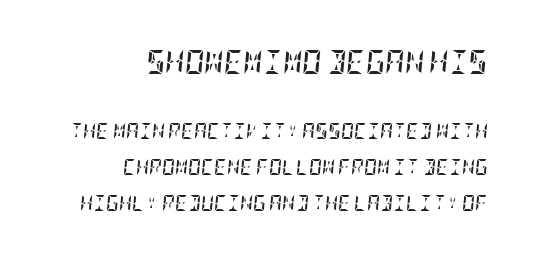
The passage shown stacks its lines with a broad gap. Slanted lettering throughout. The characters look thick and weighty, a clear bold. You could call the tracking neutral — neither tight nor loose.
